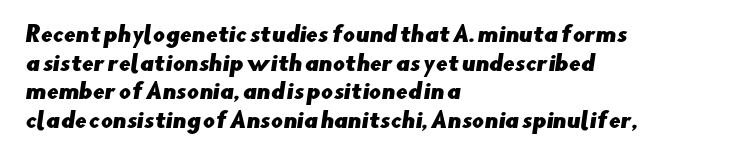
The image shows 21 px text type; set left-aligned, normal line spacing (1.36x), normal letter spacing, not underlined.
